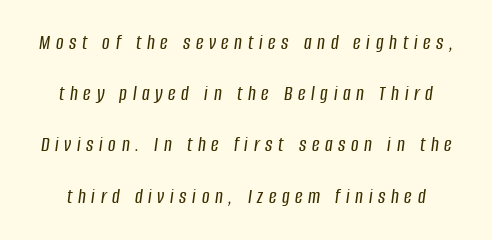
The image shows 21 px text type, italic (leaning right); set loose line spacing (2.44x), unusually wide letter spacing (+0.27 em), not underlined.
